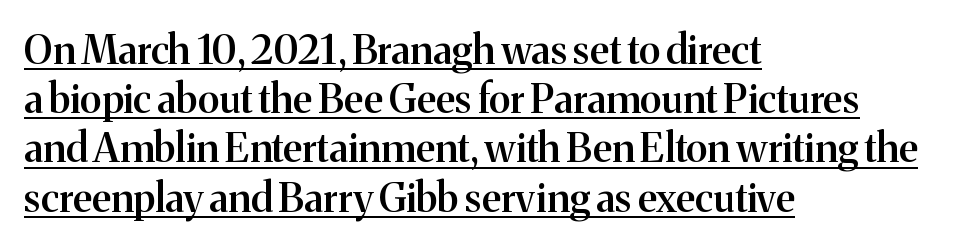
{"serif": "yes", "italic": "no", "bold": "semi", "weight": "semibold", "width": "normal", "stroke_contrast": "medium", "x_height": "medium", "monospaced": "no", "underline": "yes", "align": "left", "line_spacing_ratio": 1.23, "letter_spacing": "normal", "letter_spacing_em": 0.0, "glyph_px": 40}
